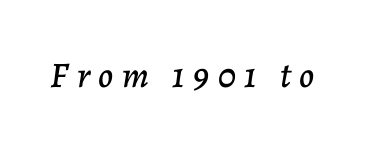
The tracking reads as deliberately expanded to a designer's eye. The specimen omits any rule beneath the text block's lines. Each letter keeps its own natural width here, so spacing adapts to shape. This sample uses an oblique cut, with every glyph tilted off the vertical.
